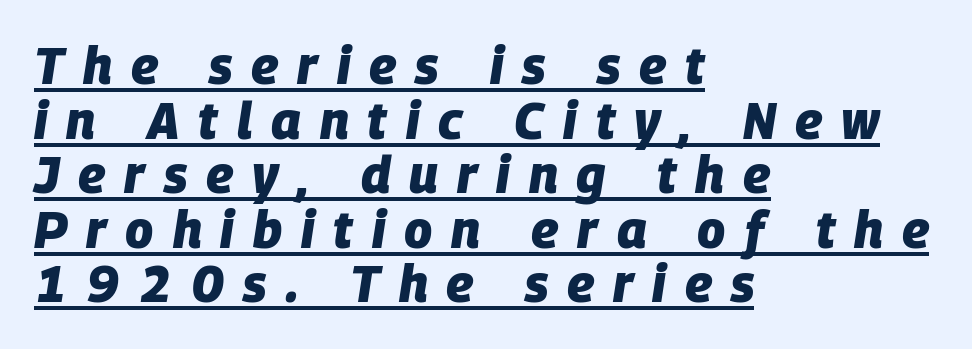
Every character sits at an angle, as italics do. Successive baselines arrive quickly, one right under another. The rendered words wear a rule along their underside. The letters advance in unequal steps, a hallmark of proportional type.
